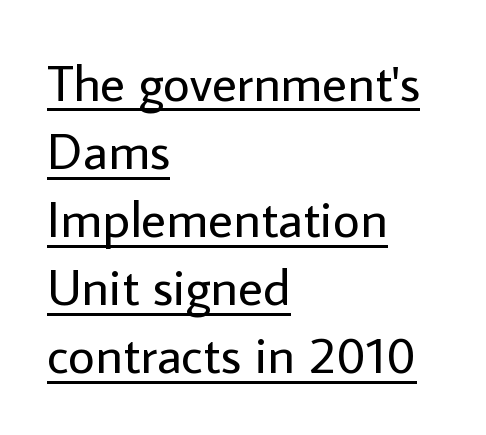
Grotesque or geometric, the face here clearly has no serifs. This sample is left-justified, so line endings fall wherever the words run out. Underline: present. The letters sit at their default tracking, neither squeezed nor spread.
